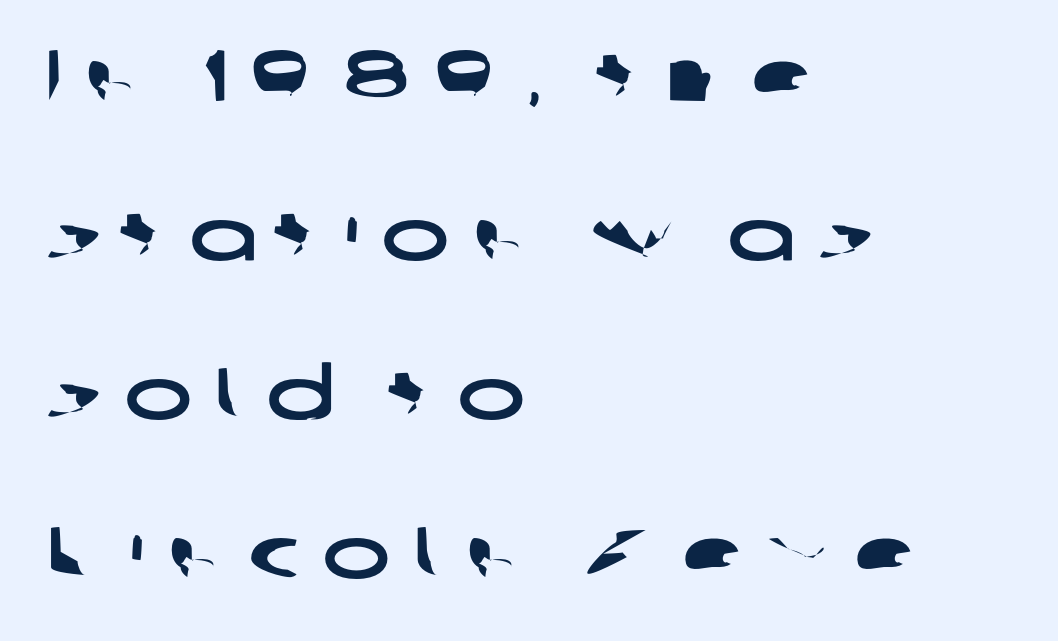
The image shows 72 px wide sans-serif type; set left-aligned, loose line spacing (2.21x), unusually wide letter spacing (+0.31 em), not underlined; low stroke contrast and a medium x-height.
